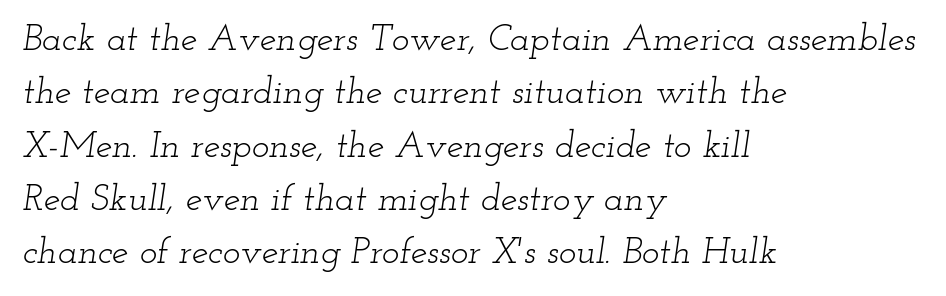
The area under the type is left untouched. The paragraph shown leans on its left margin. The type is set solid horizontally, with unmodified tracking. In terms of letterform style, serifs are clearly present. Successive baselines arrive at the customary interval. Is this a fixed-width face? No — the glyphs have proportional, varying widths.
